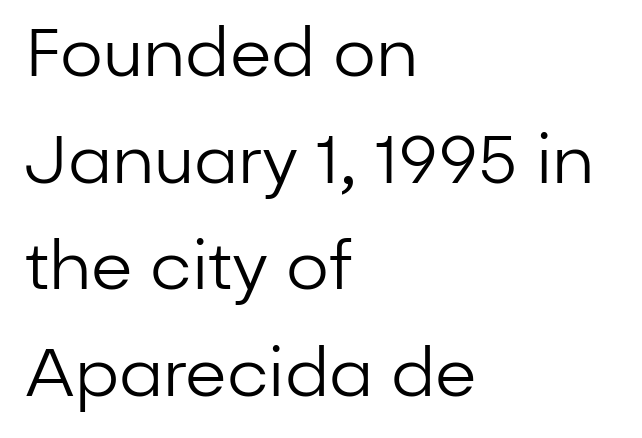
A typesetter would call this leading conventional body-copy spacing. The words here are not underlined. This sample has the flowing, uneven cadence of proportional lettering. A typesetter would call this zero additional tracking.
